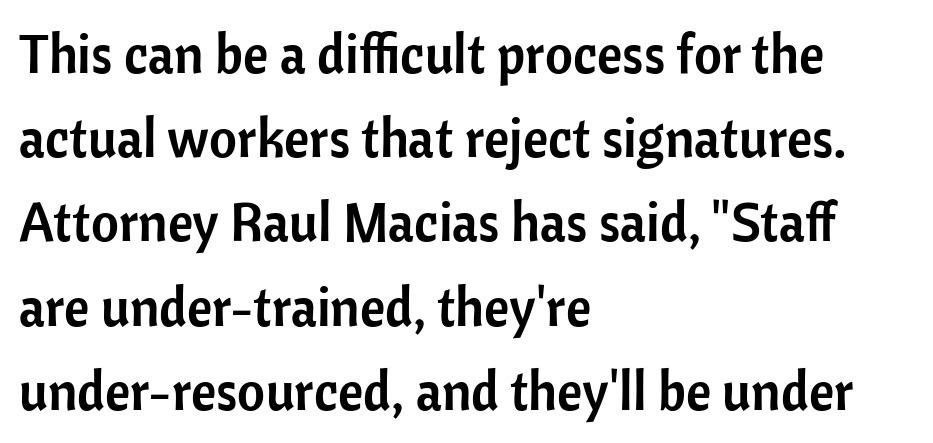
Q: Is the text italic (slanted)? A: No, it is upright.
Q: Is the typeface a serif or a sans-serif typeface? A: Sans-serif.
Q: Is the text underlined? A: No.
Q: How is the paragraph aligned? A: Left-aligned.
Q: Is the spacing between letters normal or unusually wide? A: Normal.
Q: Is the spacing between lines tight, normal or loose? A: Normal.
Q: Width (condensed, normal, or wide)? A: Normal.
Q: Stroke contrast? A: Low.
Q: x-height? A: Medium.
Q: Monospaced? A: No.
